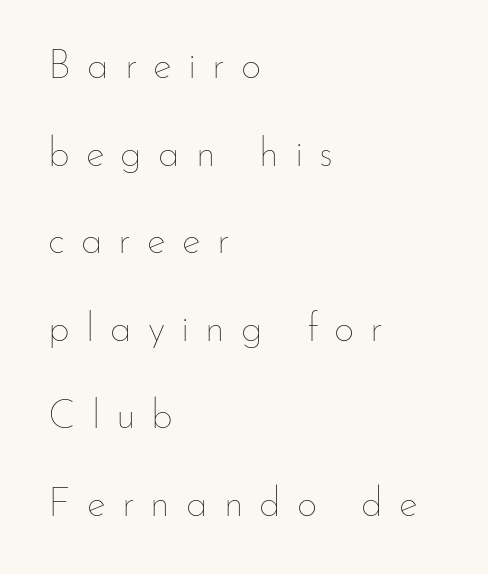
Compared with typical body copy, the letter spacing here is much looser. Designer's note — italics off, roman on. Do the characters align in a grid? No, the font is proportional. The passage shown is not bold in any degree.
